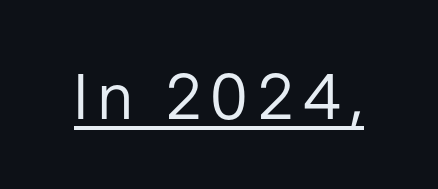
The image shows 63 px regular-weight sans-serif type, upright; set underlined; low stroke contrast and a medium x-height.
